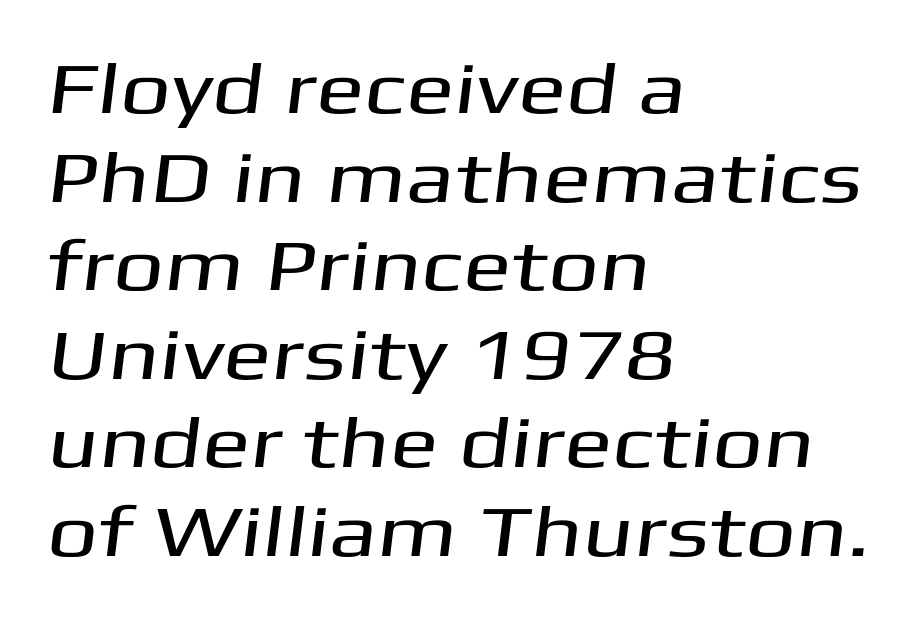
No word sits above an underline. The text was rendered using a sans face with plain stroke endings. This sample has the flowing, uneven cadence of proportional lettering. Does the copy run flush right? No — it runs flush left. Standard letterfit; no display-style spreading of the glyphs.
